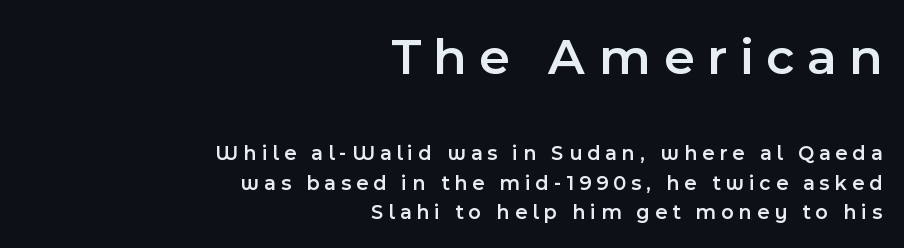
The image shows 53 px semibold sans-serif type, upright; set right-aligned, normal line spacing (1.41x), unusually wide letter spacing (+0.24 em), not underlined; the first (top) block is 2.52x larger; a medium x-height.
